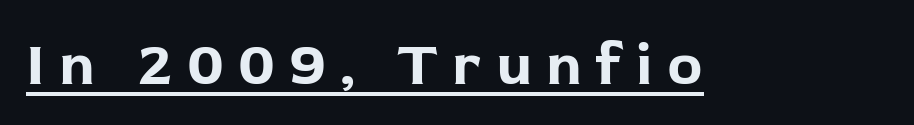
This is sans-serif lettering, the kind often seen on screens and signage. Weight: bold. Style check: upright. The rendering uses the underline text-decoration. Short note: letters widely spaced.
